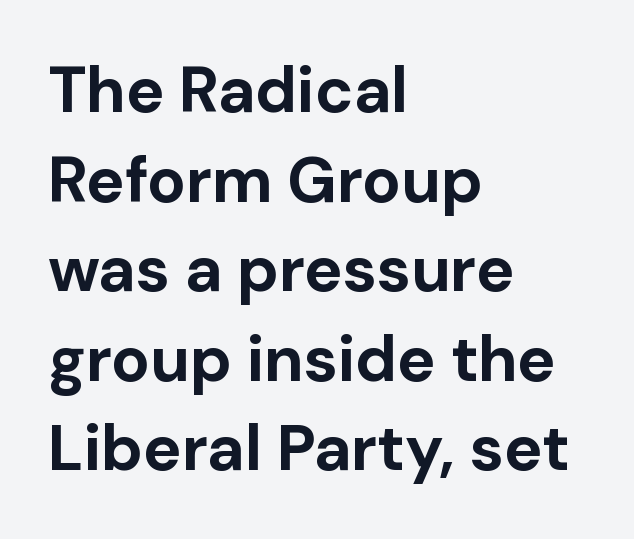
{"serif": "no", "italic": "no", "bold": "yes", "weight": "bold", "width": "normal", "stroke_contrast": "low", "x_height": "medium", "monospaced": "no", "underline": "no", "align": "left", "line_spacing": "normal", "line_spacing_ratio": 1.4, "letter_spacing": "normal", "letter_spacing_em": 0.0, "glyph_px": 64}
